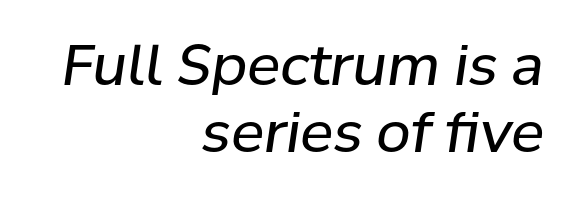
{"italic": "yes", "lean": "right", "slant_degrees": 8, "bold": "no", "weight": "regular", "width": "normal", "stroke_contrast": "low", "x_height": "medium", "monospaced": "no", "underline": "no", "align": "right", "line_spacing_ratio": 1.2, "letter_spacing": "normal", "letter_spacing_em": 0.0, "glyph_px": 56}
